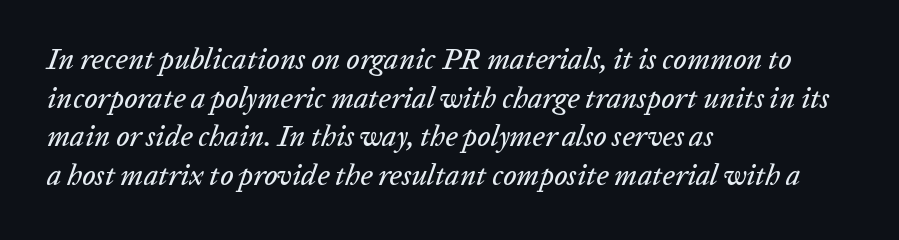
The typography opts for an oblique posture over an upright one. The passage shown is not underscored anywhere. Reading down the column, the eye jumps a familiar distance to each next line. Teacher's note: observe the even left margin — that is flush-left alignment.
